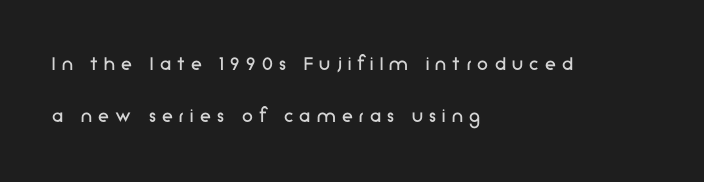
The image shows 22 px text type, upright; set left-aligned, loose line spacing (2.38x), unusually wide letter spacing (+0.29 em), not underlined.
